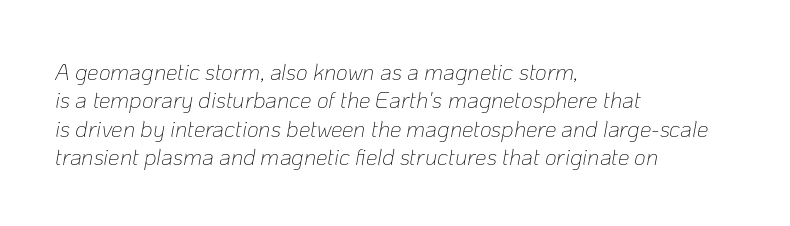
Q: Is the text bold? A: No.
Q: Is the text italic (slanted)? A: Yes, it leans right by about 10 degrees.
Q: Is the text underlined? A: No.
Q: How is the paragraph aligned? A: Left-aligned.
Q: Is the spacing between letters normal or unusually wide? A: Normal.
